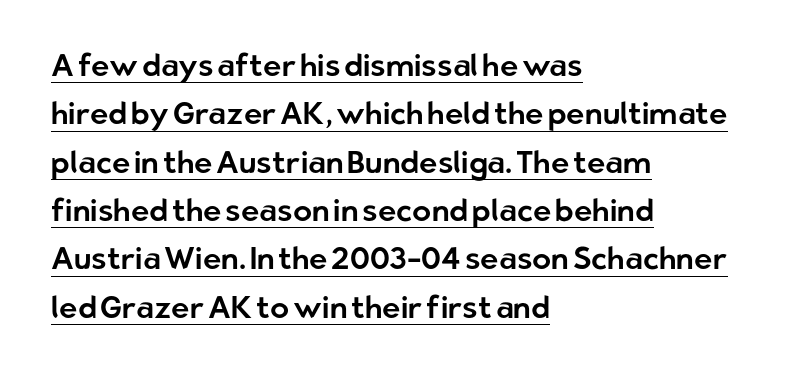
{"serif": "no", "italic": "no", "width": "normal", "stroke_contrast": "low", "x_height": "medium", "monospaced": "no", "underline": "yes", "align": "left", "line_spacing": "normal", "line_spacing_ratio": 1.56, "letter_spacing": "normal", "letter_spacing_em": 0.0, "glyph_px": 31}
